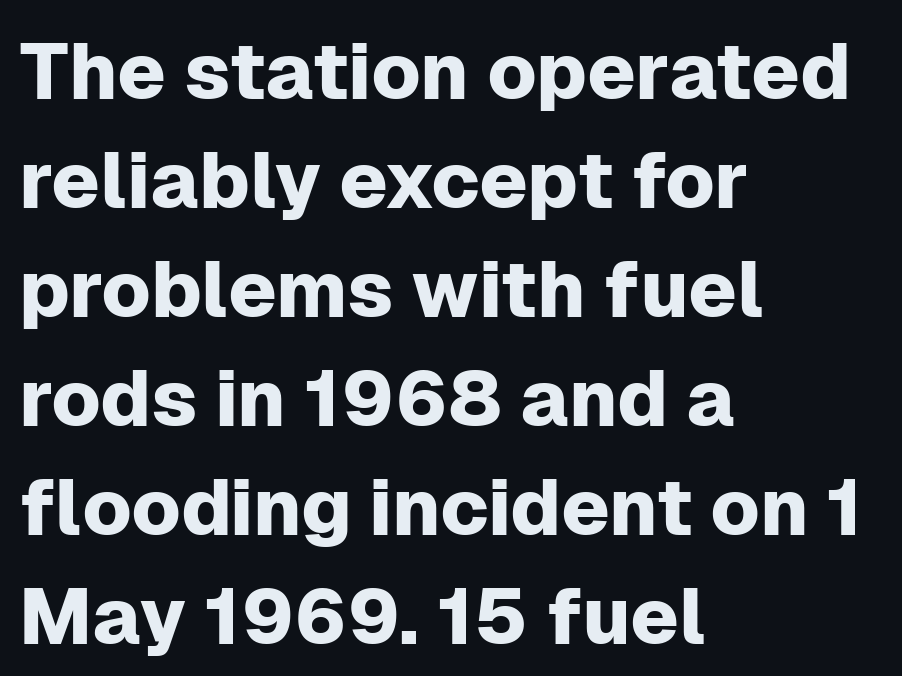
The image shows 79 px sans-serif type, upright; set left-aligned, normal line spacing (1.38x), normal letter spacing, not underlined; low stroke contrast and a medium x-height.
